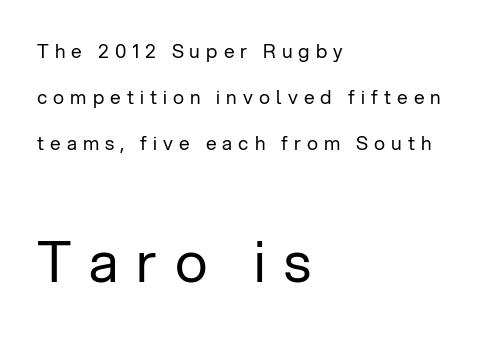
The image shows 56 px regular-weight sans-serif type, upright; set left-aligned, loose line spacing (2.43x), unusually wide letter spacing (+0.32 em), not underlined; the second (bottom) block is 2.95x larger; low stroke contrast and a medium x-height.
